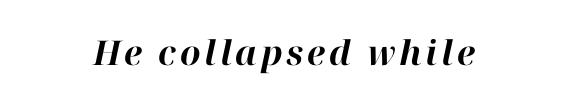
The image shows 34 px bold type, italic (leaning right); set centered, not underlined; high stroke contrast and a medium x-height.
